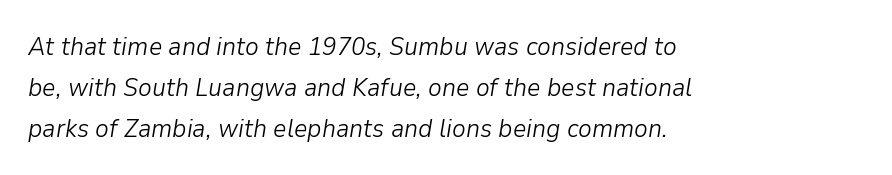
Q: Is the text bold? A: No.
Q: Is the text italic (slanted)? A: Yes, it leans right by about 9 degrees.
Q: Is the text underlined? A: No.
Q: How is the paragraph aligned? A: Left-aligned.
Q: Is the spacing between letters normal or unusually wide? A: Normal.
Q: Is the spacing between lines tight, normal or loose? A: Normal.
